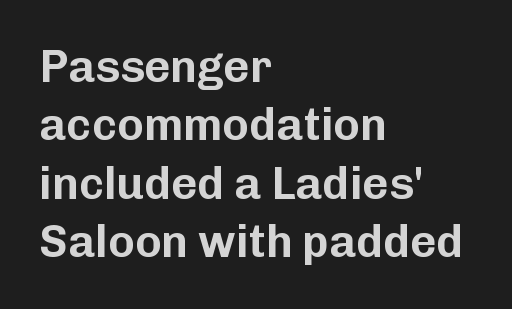
The image shows 45 px sans-serif type, upright; set left-aligned, normal line spacing (1.3x), normal letter spacing, not underlined; low stroke contrast and a medium x-height.
